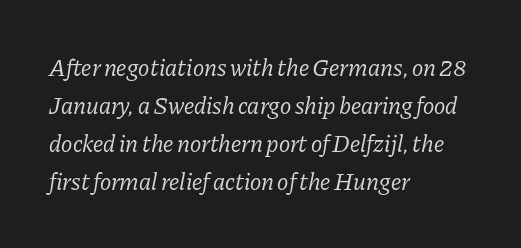
Letter spacing: default. Quick note: interline space is typical. The glyphs look as if they've been sheared to an angle. Underlining? Definitely not there. Compared with a typical body face, this is equally light or lighter still.
